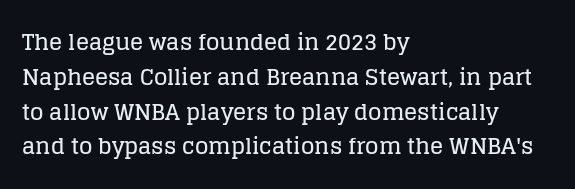
The image shows 22 px text type, upright; set left-aligned, normal line spacing (1.58x), normal letter spacing, not underlined.
